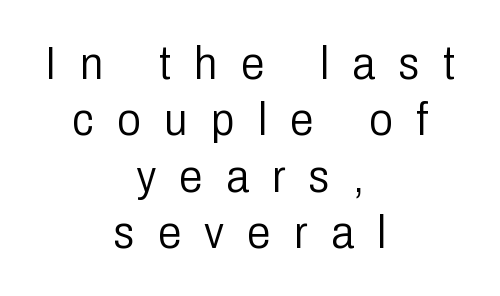
{"serif": "no", "italic": "no", "bold": "no", "weight": "light", "width": "condensed", "stroke_contrast": "low", "x_height": "medium", "monospaced": "no", "underline": "no", "align": "center", "line_spacing_ratio": 1.2, "letter_spacing": "wide", "letter_spacing_em": 0.5, "glyph_px": 47}
